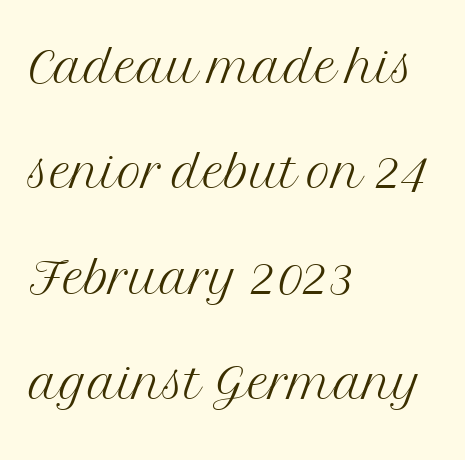
The image shows 68 px light serif type; set left-aligned, normal line spacing (1.55x), normal letter spacing, not underlined; medium stroke contrast and a medium x-height.
